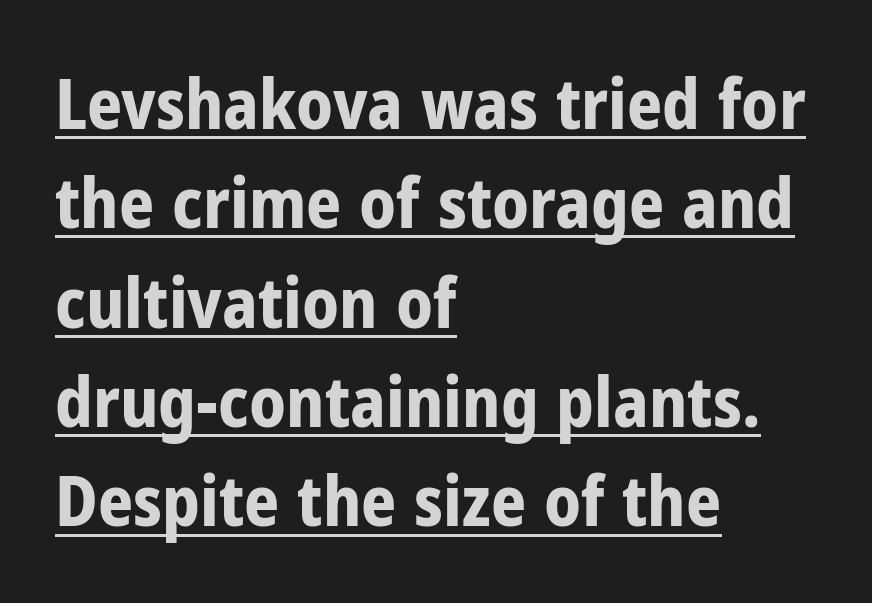
The image shows 69 px bold, condensed sans-serif type, upright; set left-aligned, normal line spacing (1.44x), normal letter spacing, underlined; low stroke contrast and a medium x-height.
